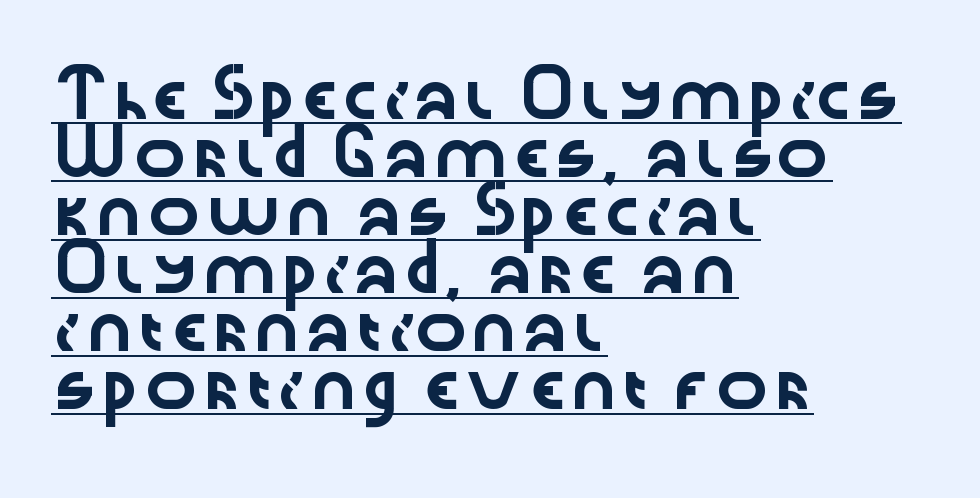
Q: Is the text italic (slanted)? A: No, it is upright.
Q: Is the typeface a serif or a sans-serif typeface? A: Sans-serif.
Q: Is the text underlined? A: Yes.
Q: How is the paragraph aligned? A: Left-aligned.
Q: Is the spacing between letters normal or unusually wide? A: Normal.
Q: Is the spacing between lines tight, normal or loose? A: Normal.
Q: Width (condensed, normal, or wide)? A: Wide.
Q: Stroke contrast? A: Low.
Q: x-height? A: Medium.
Q: Monospaced? A: No.
